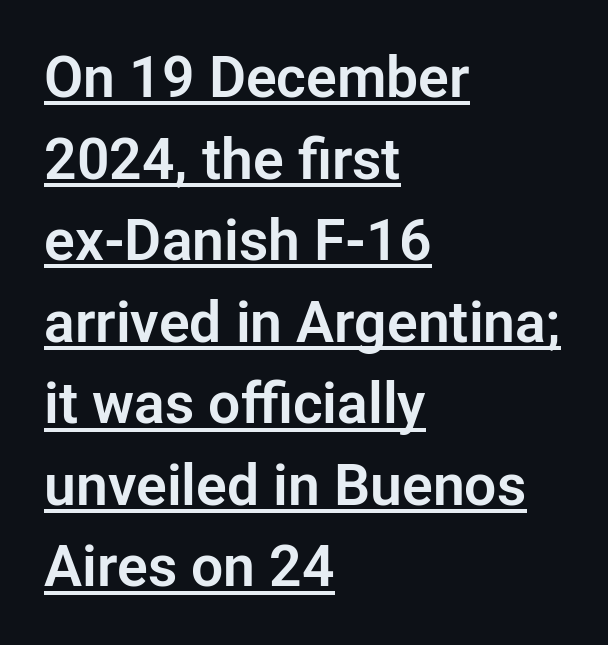
The image shows 57 px sans-serif type, upright; set left-aligned, normal line spacing (1.43x), normal letter spacing, underlined; low stroke contrast and a medium x-height.
